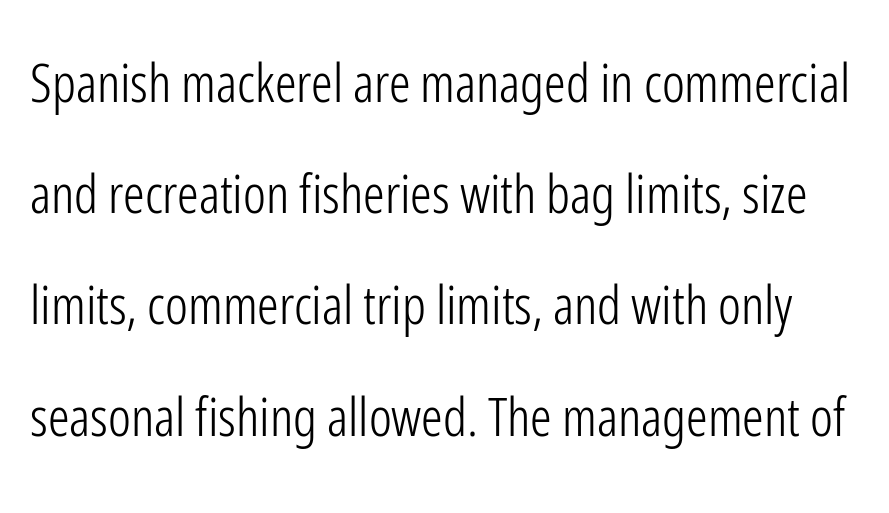
The image shows 54 px light, condensed sans-serif type, upright; set loose line spacing (2.06x), normal letter spacing, not underlined; low stroke contrast and a medium x-height.
